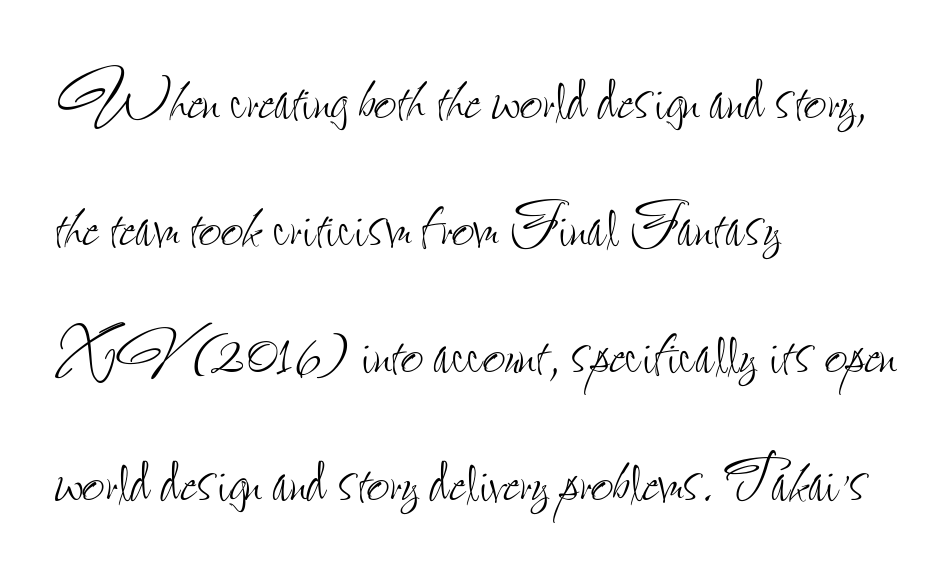
This sample has the flowing, uneven cadence of proportional lettering. Heaviness? Minimal to ordinary, like unemphasized prose. Type without underlining. One glance says typical: line gaps are just what's usual. Words appear dense and cohesive because spacing is normal.
